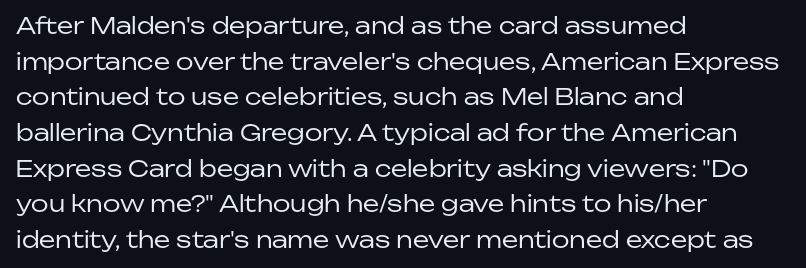
The image shows 23 px text type, upright; set left-aligned, normal line spacing (1.55x), normal letter spacing, not underlined.
